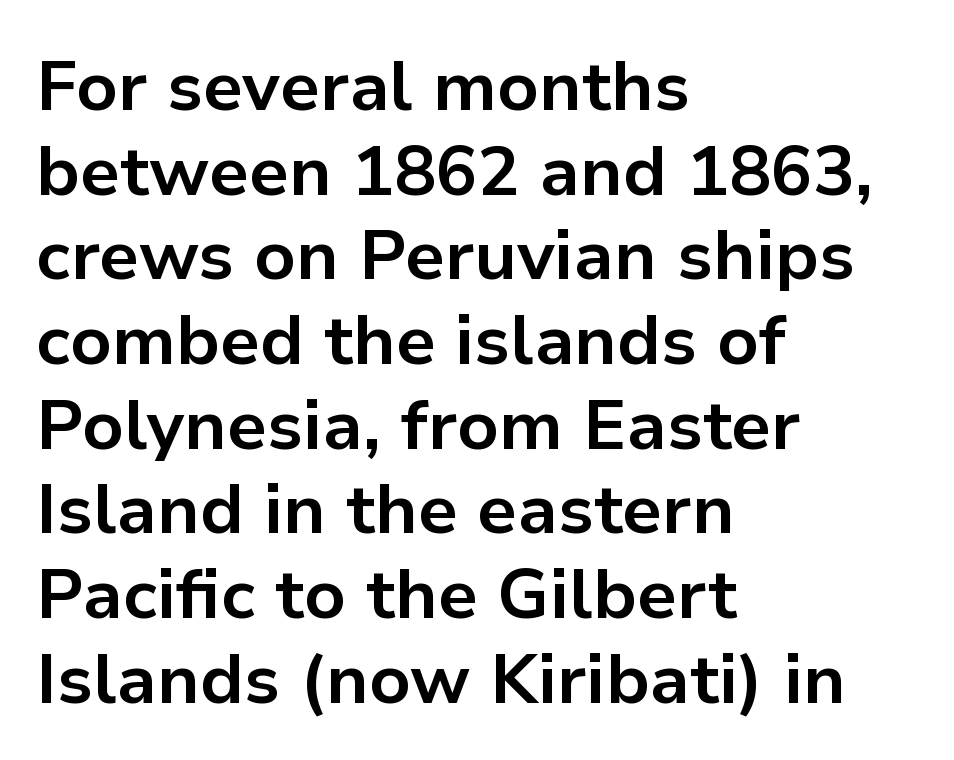
Q: Is the text bold? A: Yes.
Q: Is the text italic (slanted)? A: No, it is upright.
Q: Is the typeface a serif or a sans-serif typeface? A: Sans-serif.
Q: Is the text underlined? A: No.
Q: How is the paragraph aligned? A: Left-aligned.
Q: Is the spacing between letters normal or unusually wide? A: Normal.
Q: Width (condensed, normal, or wide)? A: Normal.
Q: Stroke contrast? A: Low.
Q: x-height? A: Medium.
Q: Monospaced? A: No.
